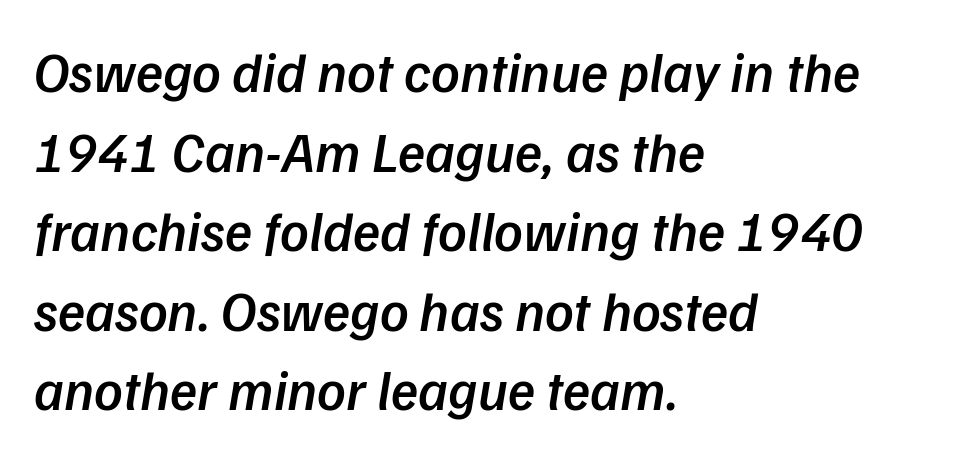
{"italic": "yes", "lean": "right", "slant_degrees": 9, "bold": "semi", "weight": "semibold", "width": "normal", "stroke_contrast": "low", "x_height": "medium", "monospaced": "no", "underline": "no", "align": "left", "line_spacing": "normal", "line_spacing_ratio": 1.42, "letter_spacing": "normal", "letter_spacing_em": 0.0, "glyph_px": 56}
